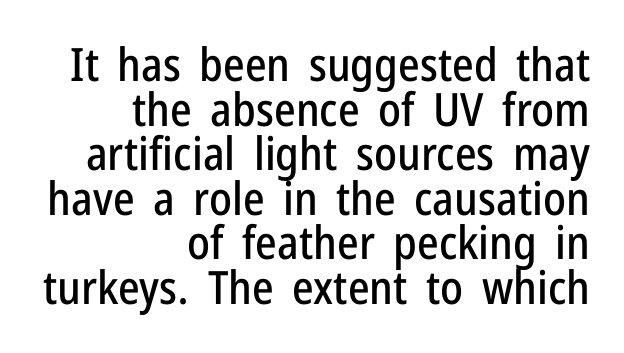
Q: Is the text italic (slanted)? A: No, it is upright.
Q: Is the typeface a serif or a sans-serif typeface? A: Sans-serif.
Q: Is the text underlined? A: No.
Q: How is the paragraph aligned? A: Right-aligned.
Q: Is the spacing between letters normal or unusually wide? A: Normal.
Q: Is the spacing between lines tight, normal or loose? A: Tight.
Q: Width (condensed, normal, or wide)? A: Condensed.
Q: Stroke contrast? A: Low.
Q: x-height? A: Medium.
Q: Monospaced? A: No.
